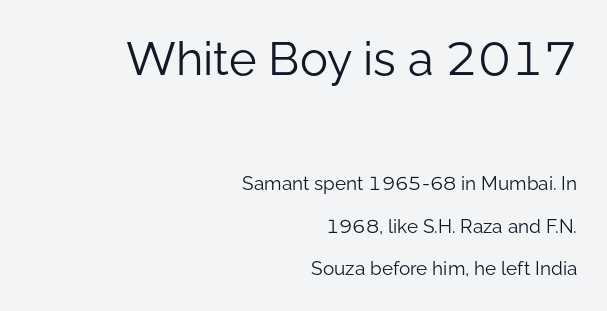
Unlike italic type, these characters show no tilt at all. Stems here are at most as thick as an everyday book face. The foot of each line stays bare and open. The face used here is rendered with its standard letterfit. The initial chunk of copy outweighs the following chunk in type size. A typesetter would call this proportional, since set widths differ per character.
